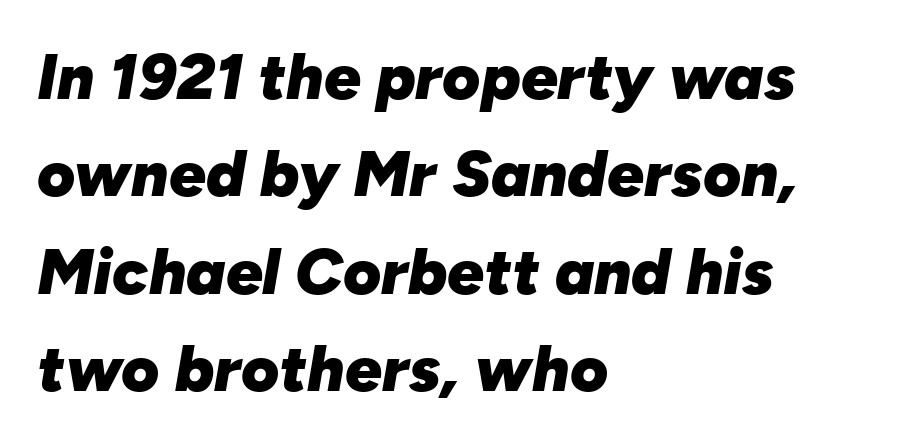
The image shows 65 px heavy type, italic (leaning right); set left-aligned, normal line spacing (1.5x), normal letter spacing, not underlined; low stroke contrast and a medium x-height.
